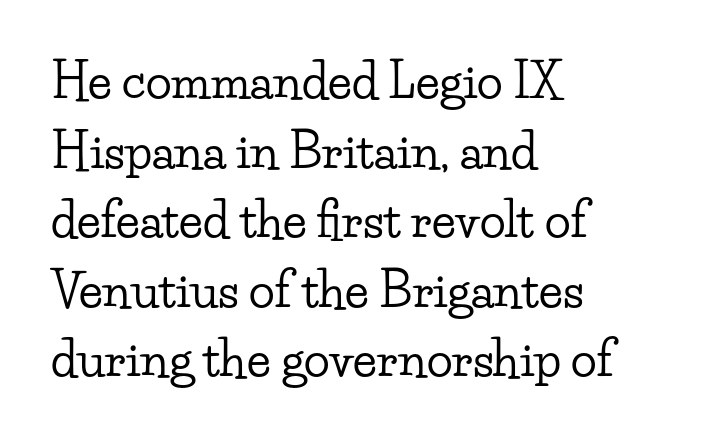
Q: Is the text italic (slanted)? A: No, it is upright.
Q: Is the typeface a serif or a sans-serif typeface? A: Serif.
Q: Is the text underlined? A: No.
Q: How is the paragraph aligned? A: Left-aligned.
Q: Is the spacing between letters normal or unusually wide? A: Normal.
Q: Is the spacing between lines tight, normal or loose? A: Normal.
Q: Width (condensed, normal, or wide)? A: Wide.
Q: Stroke contrast? A: Low.
Q: x-height? A: Small.
Q: Monospaced? A: No.
